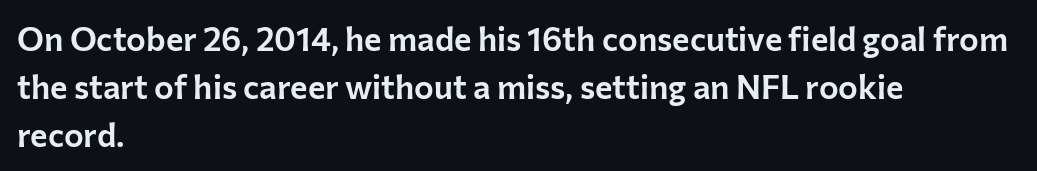
{"serif": "no", "italic": "no", "width": "normal", "stroke_contrast": "low", "x_height": "medium", "monospaced": "no", "underline": "no", "align": "left", "line_spacing": "normal", "line_spacing_ratio": 1.45, "letter_spacing": "normal", "letter_spacing_em": 0.0, "glyph_px": 33}
